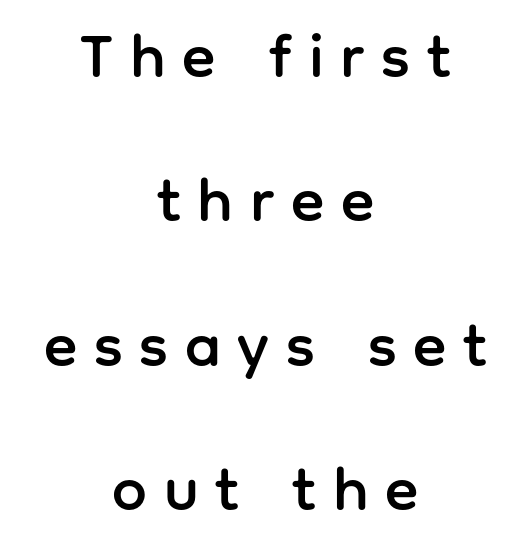
{"serif": "no", "italic": "no", "width": "normal", "stroke_contrast": "low", "x_height": "medium", "monospaced": "no", "underline": "no", "align": "center", "line_spacing": "loose", "line_spacing_ratio": 2.33, "letter_spacing": "wide", "letter_spacing_em": 0.27, "glyph_px": 62}
